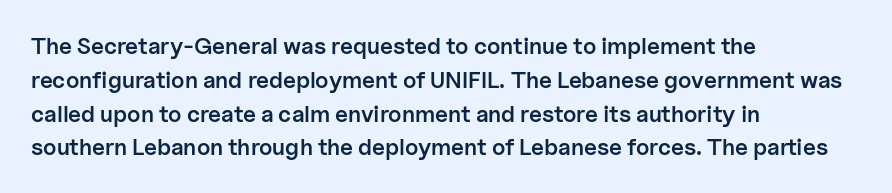
Upright lettering throughout. Reading down the block, your eye returns to a fixed left position each line. Strokes here are thickened, but only to semibold level. Evenly set lines give the paragraph a standard silhouette. Standard letterfit; no display-style spreading of the glyphs. Clear beneath every line of the passage.
